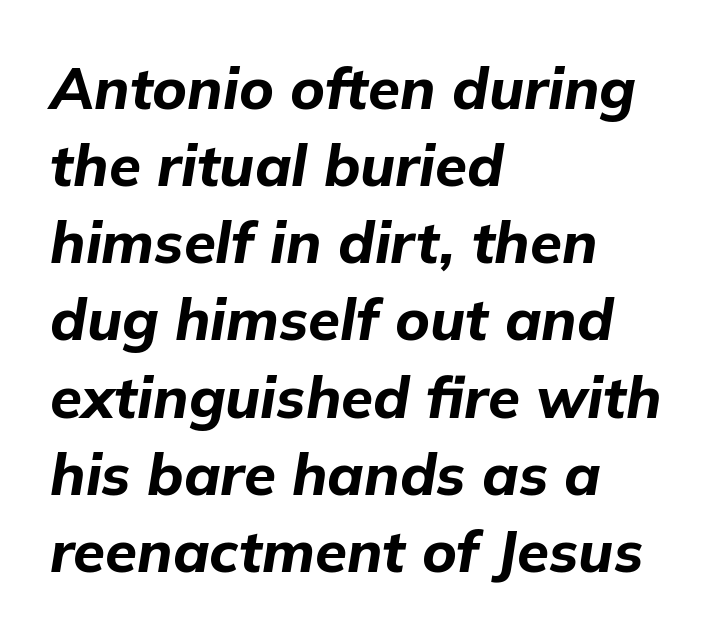
The image shows 58 px bold type, italic (leaning right); set left-aligned, normal line spacing (1.33x), normal letter spacing, not underlined; low stroke contrast and a medium x-height.
